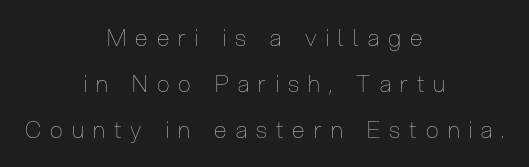
Q: Is the text bold? A: No.
Q: Is the text italic (slanted)? A: No, it is upright.
Q: Is the text underlined? A: No.
Q: How is the paragraph aligned? A: Centered.
Q: Is the spacing between letters normal or unusually wide? A: Unusually wide.
Q: Is the spacing between lines tight, normal or loose? A: Loose.
